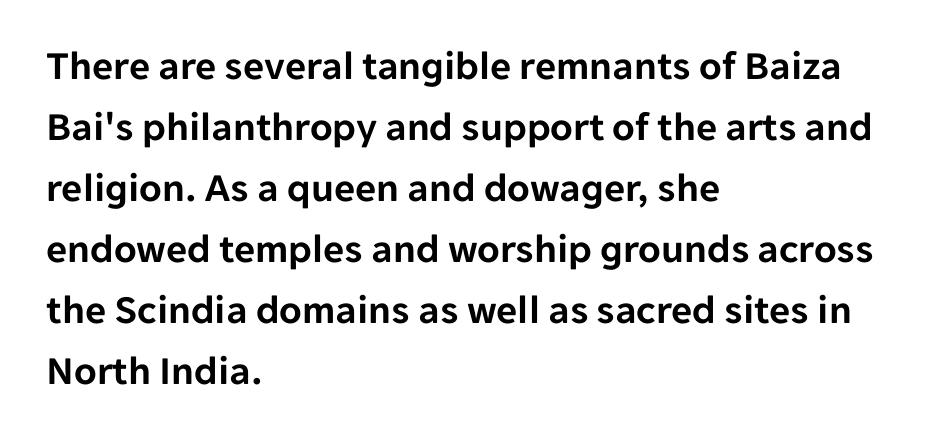
{"serif": "no", "italic": "no", "width": "normal", "stroke_contrast": "low", "x_height": "medium", "monospaced": "no", "underline": "no", "align": "left", "line_spacing": "normal", "line_spacing_ratio": 1.49, "letter_spacing": "normal", "letter_spacing_em": 0.0, "glyph_px": 41}
